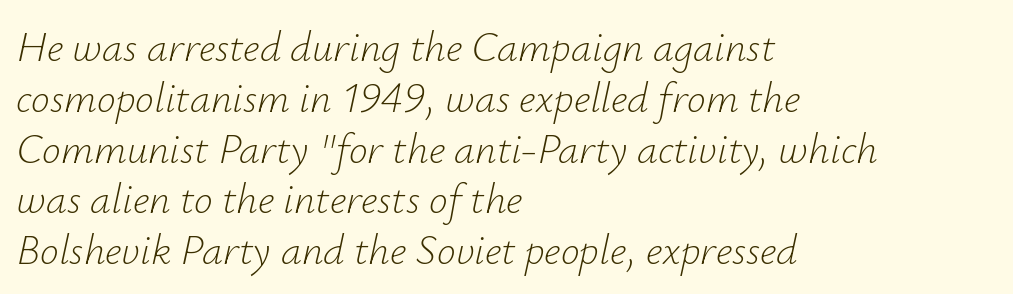
Q: Is the text bold? A: No.
Q: Is the text italic (slanted)? A: Yes, it leans right by about 12 degrees.
Q: Is the text underlined? A: No.
Q: How is the paragraph aligned? A: Left-aligned.
Q: Is the spacing between letters normal or unusually wide? A: Normal.
Q: Width (condensed, normal, or wide)? A: Normal.
Q: Stroke contrast? A: Low.
Q: x-height? A: Small.
Q: Monospaced? A: No.
